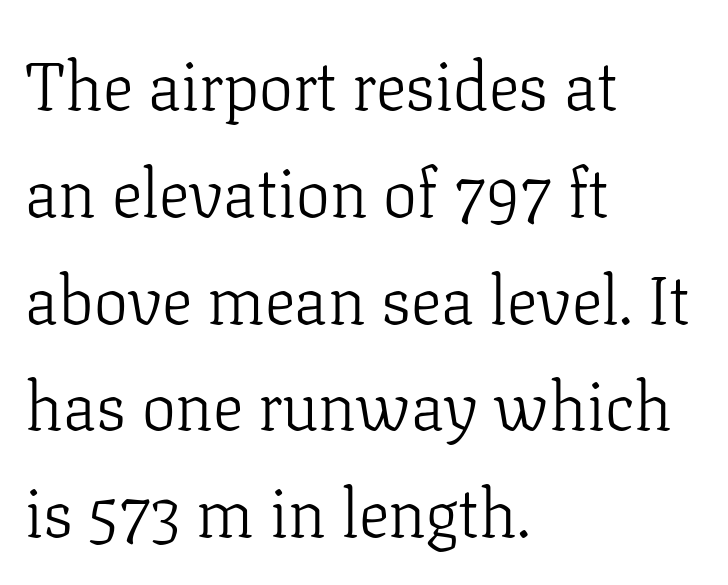
The image shows 68 px light serif type, upright; set left-aligned, normal line spacing (1.57x), normal letter spacing, not underlined; low stroke contrast and a medium x-height.
